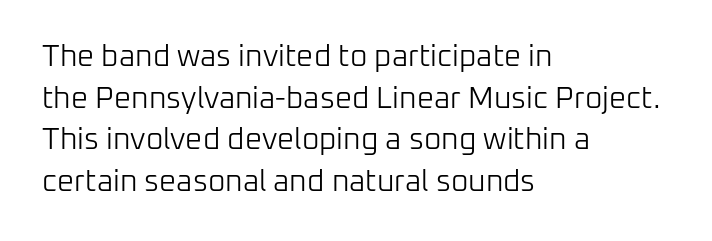
{"serif": "no", "italic": "no", "bold": "no", "weight": "light", "width": "normal", "stroke_contrast": "low", "x_height": "medium", "monospaced": "no", "underline": "no", "align": "left", "line_spacing": "normal", "line_spacing_ratio": 1.39, "letter_spacing": "normal", "letter_spacing_em": 0.0, "glyph_px": 30}
